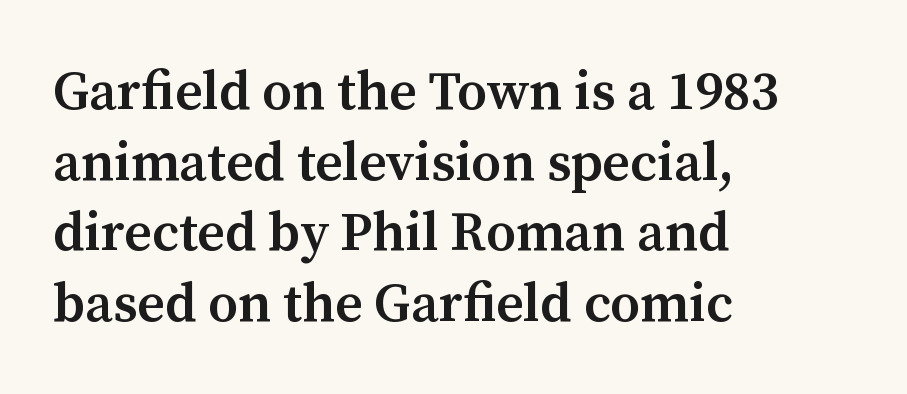
This rendering features lettering with no underline. In terms of letterspacing, this is plain default setting. You can tell from the footed stems that serif type was used. Vertical spacing — default.
